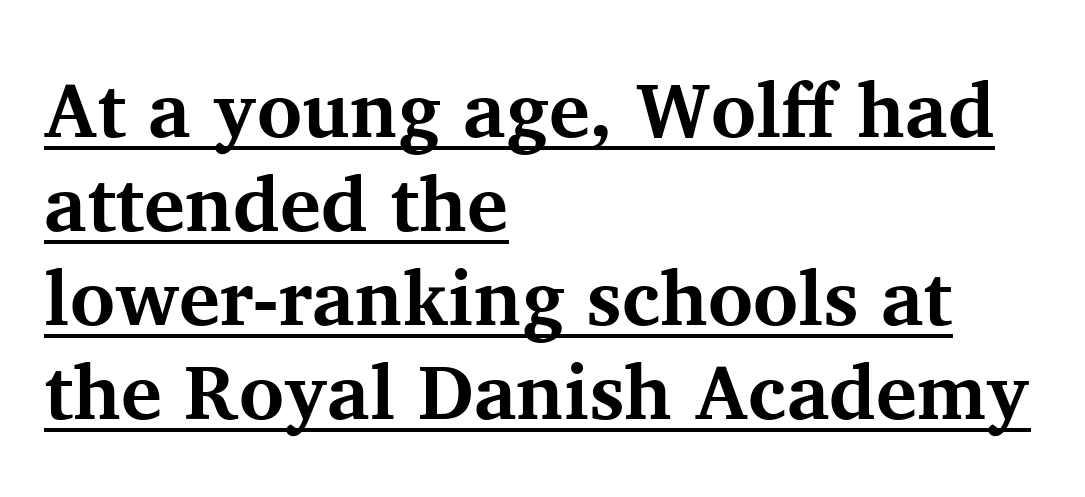
The image shows 77 px bold serif type, upright; set left-aligned, line spacing 1.22x, normal letter spacing, underlined; medium stroke contrast and a medium x-height.
